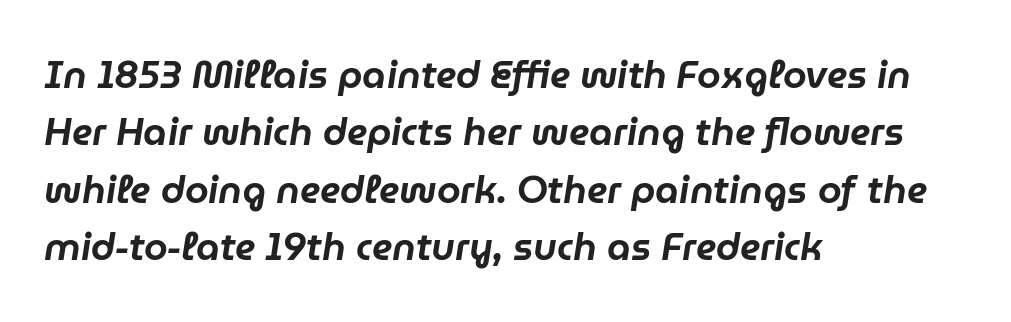
Q: Is the text italic (slanted)? A: Yes, it leans right by about 9 degrees.
Q: Is the text underlined? A: No.
Q: How is the paragraph aligned? A: Left-aligned.
Q: Is the spacing between letters normal or unusually wide? A: Normal.
Q: Is the spacing between lines tight, normal or loose? A: Normal.
Q: Width (condensed, normal, or wide)? A: Normal.
Q: Stroke contrast? A: Low.
Q: x-height? A: Medium.
Q: Monospaced? A: No.
